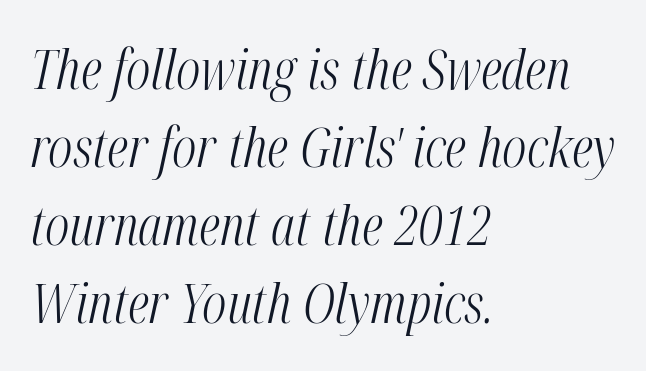
Q: Is the text bold? A: No.
Q: Is the text italic (slanted)? A: Yes, it leans right by about 12 degrees.
Q: Is the text underlined? A: No.
Q: How is the paragraph aligned? A: Left-aligned.
Q: Is the spacing between letters normal or unusually wide? A: Normal.
Q: Is the spacing between lines tight, normal or loose? A: Normal.
Q: Width (condensed, normal, or wide)? A: Condensed.
Q: Stroke contrast? A: Medium.
Q: x-height? A: Medium.
Q: Monospaced? A: No.
